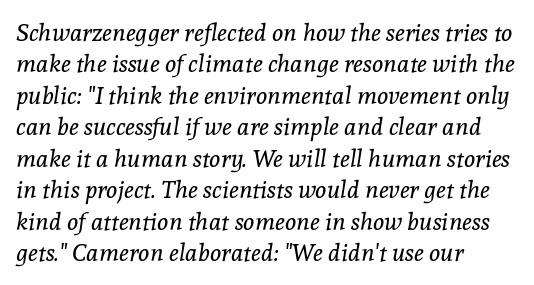
The image shows 24 px text type, italic (leaning right); set left-aligned, normal line spacing (1.31x), normal letter spacing, not underlined.
